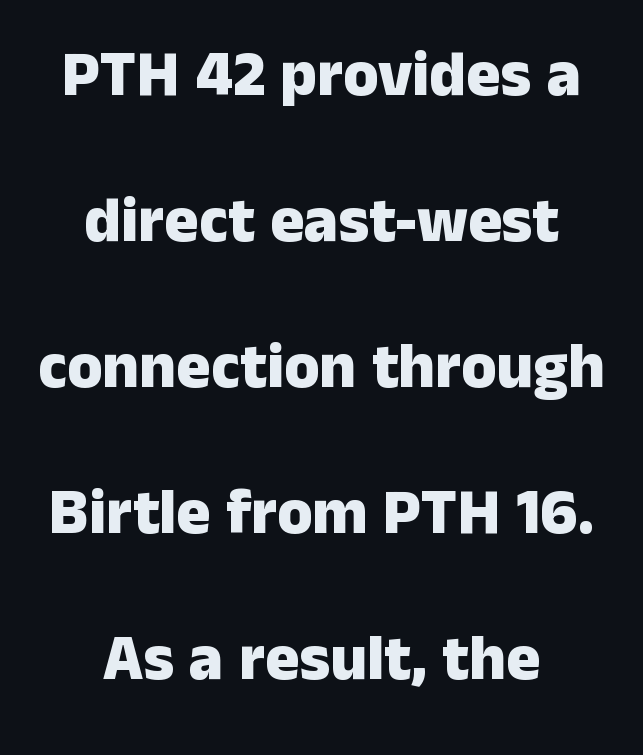
{"serif": "no", "italic": "no", "bold": "yes", "weight": "heavy", "width": "normal", "stroke_contrast": "low", "x_height": "medium", "monospaced": "no", "underline": "no", "align": "center", "line_spacing": "loose", "line_spacing_ratio": 2.28, "letter_spacing": "normal", "letter_spacing_em": 0.0, "glyph_px": 64}
